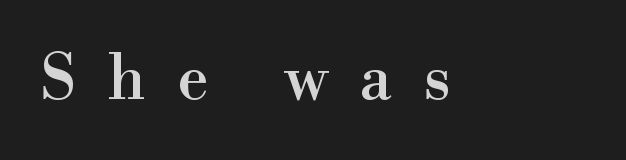
Quick note: underline off. Ascenders rise straight up at ninety degrees. Character widths vary here, with narrow letters taking less room than wide ones. Yep, those are serifs on the letters.
